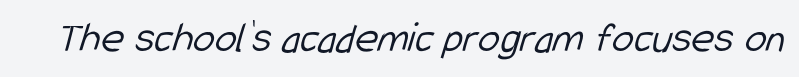
Q: Is the text bold? A: No.
Q: Is the typeface a serif or a sans-serif typeface? A: Sans-serif.
Q: Is the text underlined? A: No.
Q: Is the spacing between letters normal or unusually wide? A: Normal.
Q: Width (condensed, normal, or wide)? A: Condensed.
Q: Stroke contrast? A: Low.
Q: x-height? A: Medium.
Q: Monospaced? A: No.
